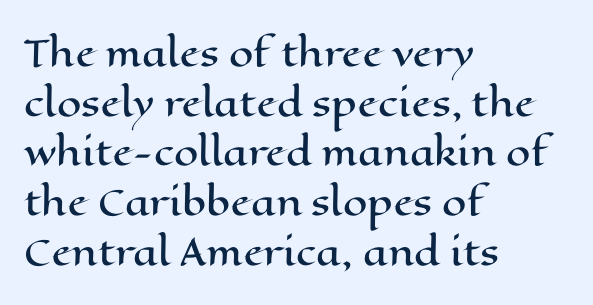
If you measured baseline to baseline, you'd find a middling distance. The foot of each line stays bare and open. Think of a printed novel: that variable character pitch is what you see here. Casual observation: everything's shoved over to the left. The face used here is rendered with its standard letterfit.
